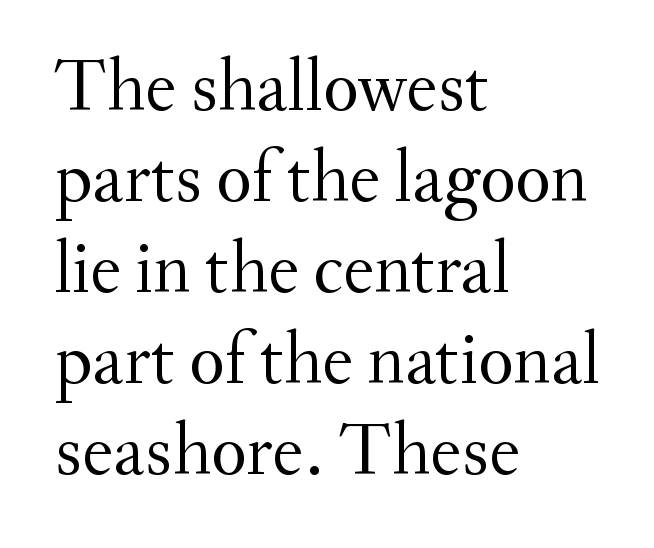
The image shows 74 px regular-weight serif type, upright; set left-aligned, line spacing 1.23x, normal letter spacing, not underlined; medium stroke contrast and a small x-height.
